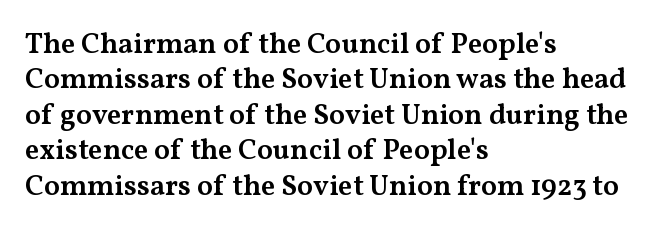
Q: Is the text bold? A: Semi-bold.
Q: Is the text italic (slanted)? A: No, it is upright.
Q: Is the typeface a serif or a sans-serif typeface? A: Serif.
Q: Is the text underlined? A: No.
Q: How is the paragraph aligned? A: Left-aligned.
Q: Is the spacing between letters normal or unusually wide? A: Normal.
Q: Width (condensed, normal, or wide)? A: Wide.
Q: Stroke contrast? A: Medium.
Q: x-height? A: Medium.
Q: Monospaced? A: No.
